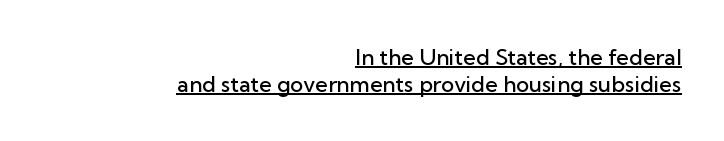
The image shows 22 px text type, upright; set right-aligned, line spacing 1.22x, normal letter spacing, underlined.
